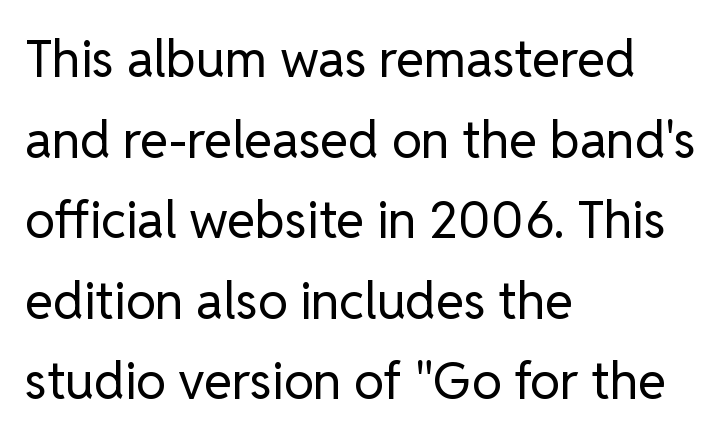
The image shows 51 px regular-weight sans-serif type, upright; set left-aligned, normal line spacing (1.58x), normal letter spacing, not underlined; low stroke contrast and a medium x-height.
